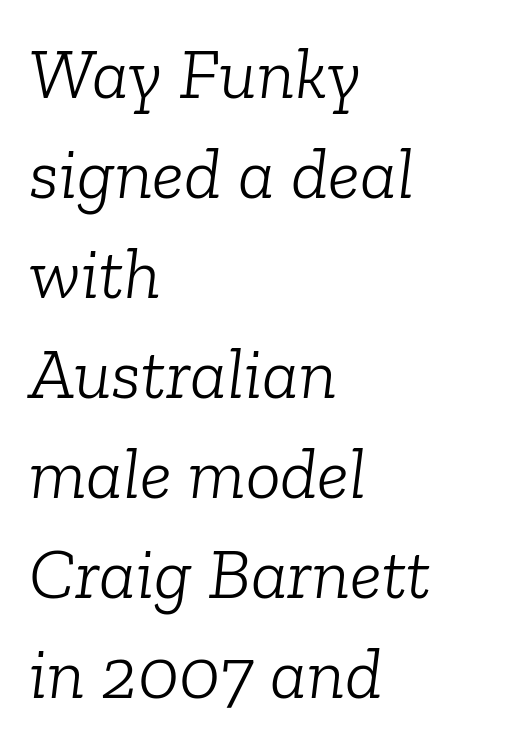
Q: Is the text bold? A: No.
Q: Is the text italic (slanted)? A: Yes, it leans right by about 6 degrees.
Q: Is the typeface a serif or a sans-serif typeface? A: Serif.
Q: Is the text underlined? A: No.
Q: How is the paragraph aligned? A: Left-aligned.
Q: Is the spacing between letters normal or unusually wide? A: Normal.
Q: Is the spacing between lines tight, normal or loose? A: Normal.
Q: Width (condensed, normal, or wide)? A: Normal.
Q: Stroke contrast? A: Low.
Q: x-height? A: Medium.
Q: Monospaced? A: No.
